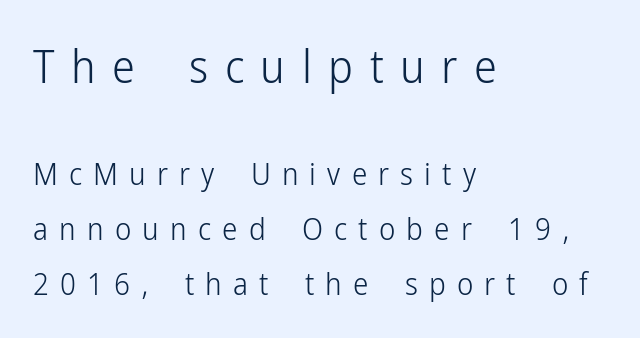
{"serif": "no", "italic": "no", "bold": "no", "weight": "light", "width": "condensed", "stroke_contrast": "low", "x_height": "medium", "monospaced": "no", "underline": "no", "align": "left", "line_spacing_ratio": 1.77, "letter_spacing": "wide", "letter_spacing_em": 0.36, "larger_block": "first", "size_ratio": 1.48, "glyph_px": 46}
